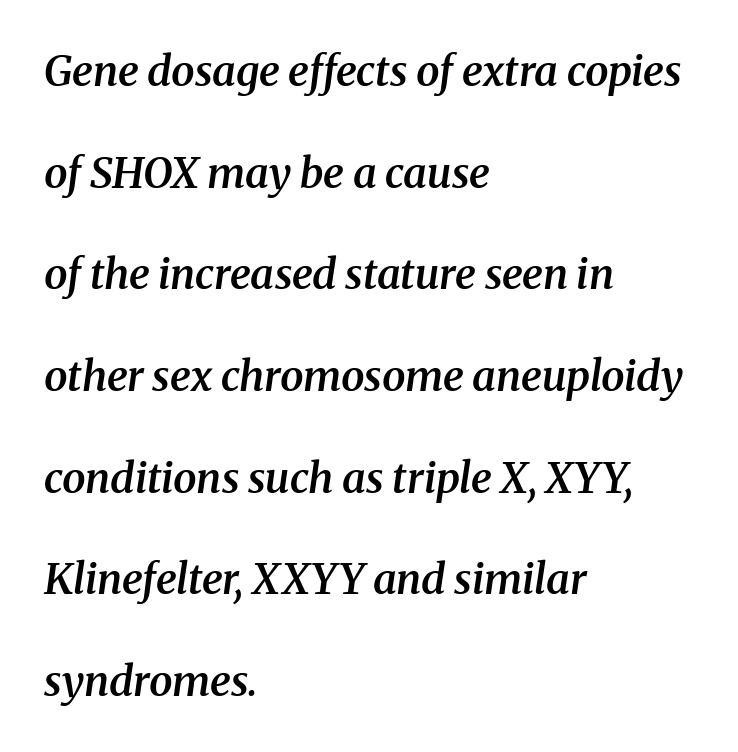
Q: Is the text bold? A: Semi-bold.
Q: Is the text italic (slanted)? A: Yes, it leans right by about 8 degrees.
Q: Is the typeface a serif or a sans-serif typeface? A: Serif.
Q: Is the text underlined? A: No.
Q: How is the paragraph aligned? A: Left-aligned.
Q: Is the spacing between letters normal or unusually wide? A: Normal.
Q: Is the spacing between lines tight, normal or loose? A: Loose.
Q: Width (condensed, normal, or wide)? A: Normal.
Q: Stroke contrast? A: Medium.
Q: x-height? A: Medium.
Q: Monospaced? A: No.
